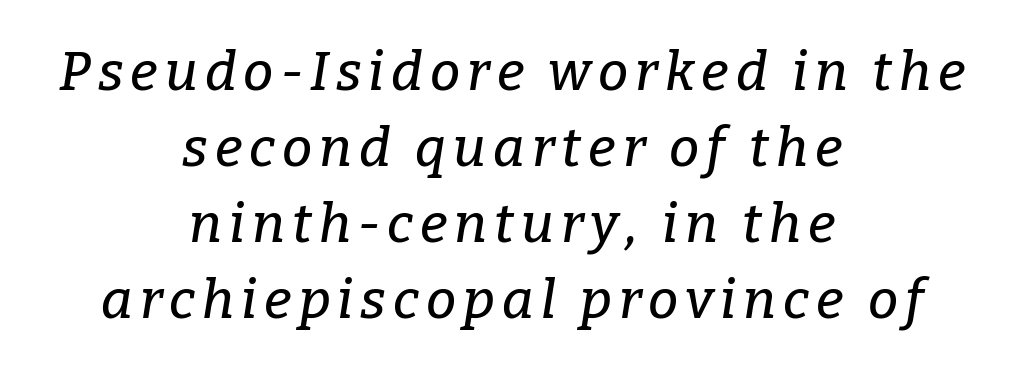
The image shows 54 px serif type, italic (leaning right); set centered, normal line spacing (1.41x), not underlined; low stroke contrast and a medium x-height.
